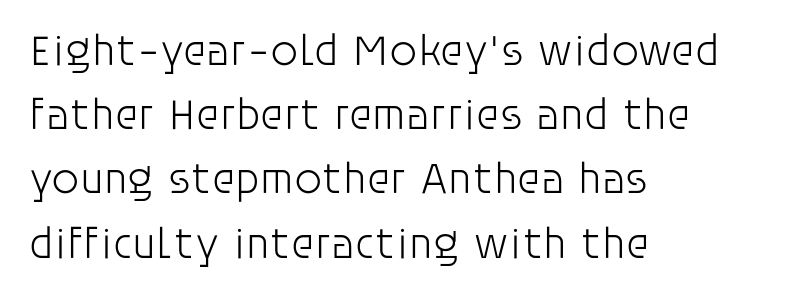
The tracking reads as untouched default to a designer's eye. The strokes carry an ordinary text weight at most. The lines in this sample share a left origin and differ only in where they stop. Notice how descenders clear the ascenders below comfortably — that's standard leading.
